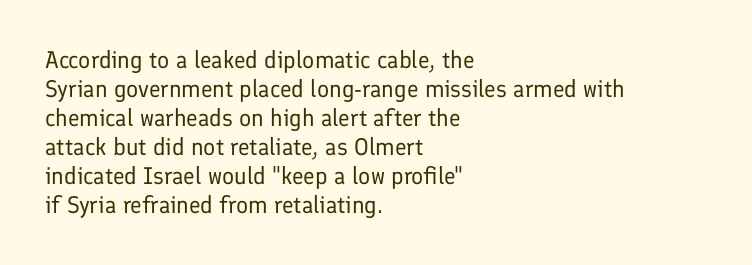
Q: Is the text bold? A: No.
Q: Is the text italic (slanted)? A: No, it is upright.
Q: Is the text underlined? A: No.
Q: How is the paragraph aligned? A: Left-aligned.
Q: Is the spacing between letters normal or unusually wide? A: Normal.
